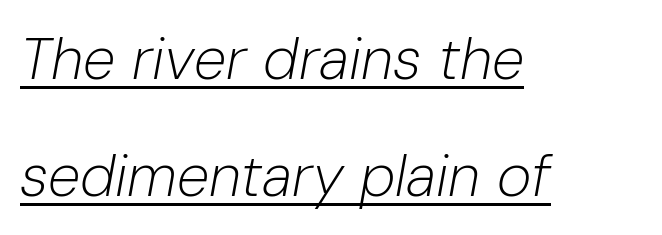
The image shows 59 px light type, italic (leaning right); set left-aligned, loose line spacing (1.98x), normal letter spacing, underlined; low stroke contrast and a medium x-height.
